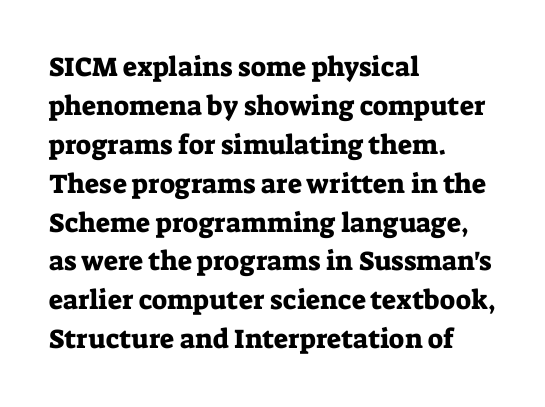
Q: Is the text italic (slanted)? A: No, it is upright.
Q: Is the text underlined? A: No.
Q: How is the paragraph aligned? A: Left-aligned.
Q: Is the spacing between letters normal or unusually wide? A: Normal.
Q: Is the spacing between lines tight, normal or loose? A: Normal.
